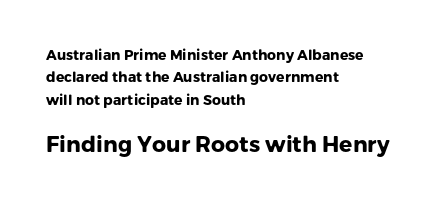
The image shows 22 px bold type, upright; set left-aligned, normal line spacing (1.59x), normal letter spacing, not underlined; the second (bottom) block is 1.57x larger.
